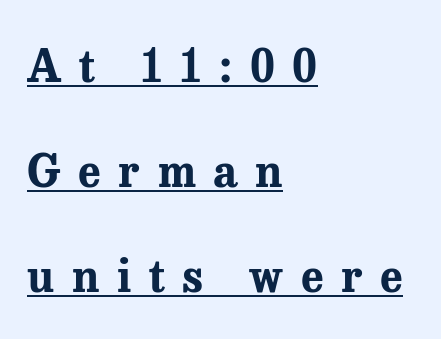
Are there feet on the stems? There are — it's a serif. Where is the straight margin? On the left. These lines were composed using upright roman letters. Notice how thick the strokes are: this is what a full bold looks like. Regarding leading, the lines here are spaced well apart.
